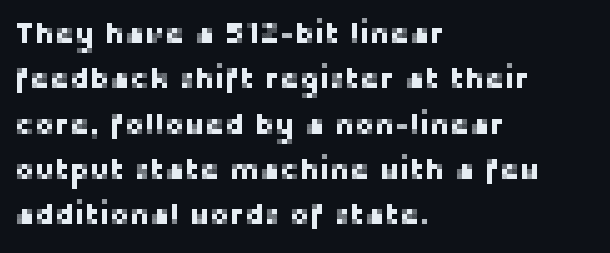
Rows of type keep a routine distance in the vertical direction. The letters stand straight up with perfectly vertical stems. The passage is arranged the way most books set body copy — flush left. A typesetter would call this proportional, since set widths differ per character. A typesetter would call this zero additional tracking.
